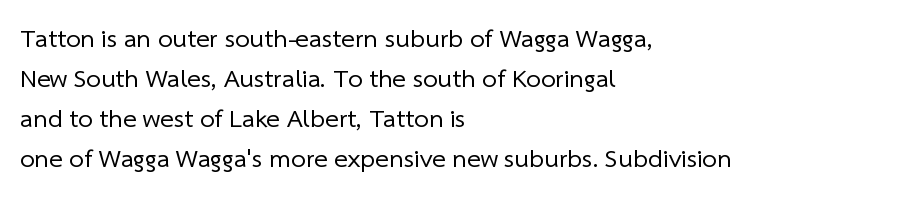
Compared with typical body copy, the letter spacing here is the same. Any mark beneath the type? The region is blank. The characters are drawn with everyday or finer stroke widths. Left-aligned paragraph, ragged on the right. Whoever set this chose a conventional vertical rhythm.
